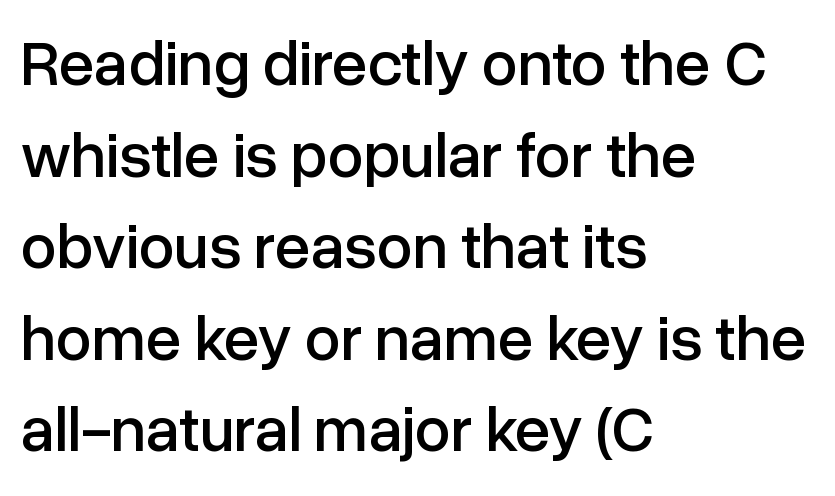
The font's upright variant was chosen for this text. Observe the absence of serifs on each vertical stroke in this sample. The face used here is proportionally spaced, like ordinary book or web type. The strip under each line holds only bare page.
